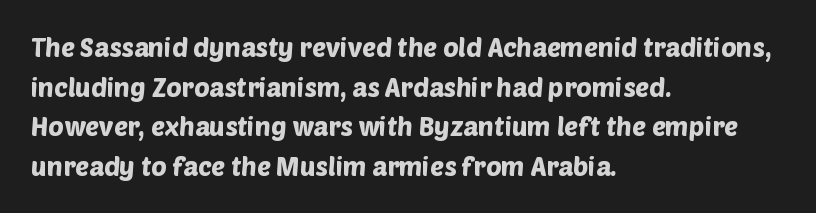
{"underline": "no", "align": "left", "line_spacing": "normal", "line_spacing_ratio": 1.52, "letter_spacing": "normal", "letter_spacing_em": 0.0, "glyph_px": 26}
